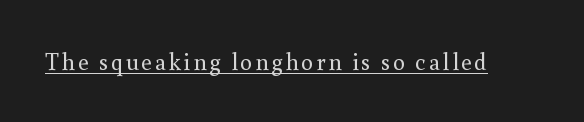
{"italic": "no", "bold": "no", "underline": "yes", "glyph_px": 24}
